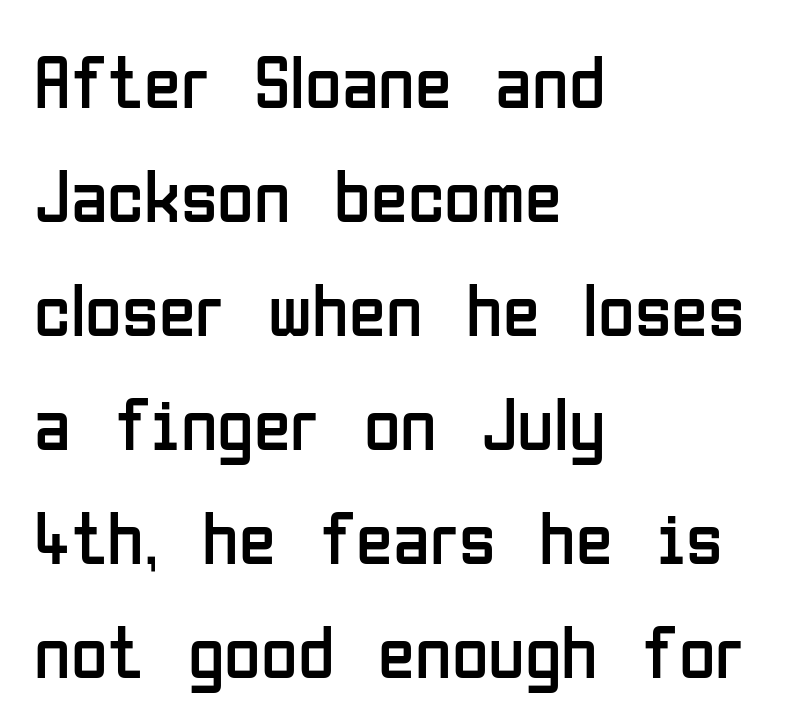
{"serif": "no", "italic": "no", "bold": "no", "weight": "regular", "width": "condensed", "stroke_contrast": "low", "x_height": "medium", "monospaced": "no", "underline": "no", "align": "left", "line_spacing": "normal", "line_spacing_ratio": 1.52, "letter_spacing": "normal", "letter_spacing_em": 0.0, "glyph_px": 75}
